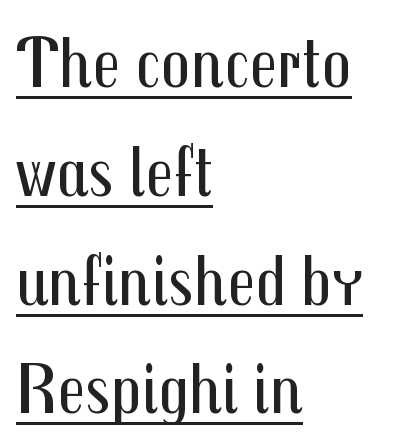
{"serif": "no", "italic": "no", "bold": "no", "weight": "regular", "width": "condensed", "stroke_contrast": "medium", "x_height": "medium", "monospaced": "no", "underline": "yes", "align": "left", "line_spacing": "normal", "line_spacing_ratio": 1.49, "letter_spacing": "normal", "letter_spacing_em": 0.0, "glyph_px": 73}
